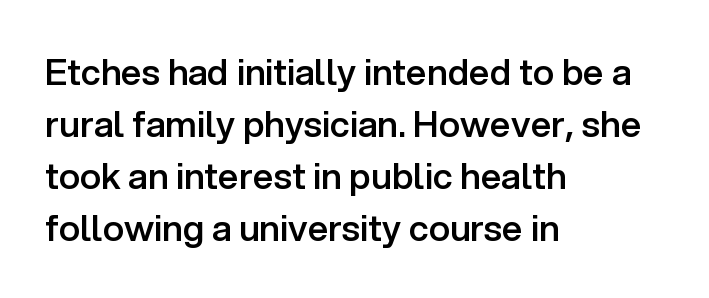
The image shows 36 px semibold sans-serif type, upright; set left-aligned, normal line spacing (1.44x), normal letter spacing, not underlined; low stroke contrast and a medium x-height.
